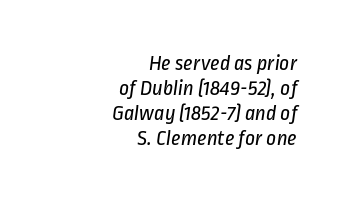
{"bold": "no", "underline": "no", "align": "right", "line_spacing": "tight", "line_spacing_ratio": 1.14, "letter_spacing": "normal", "letter_spacing_em": 0.0, "glyph_px": 22}
